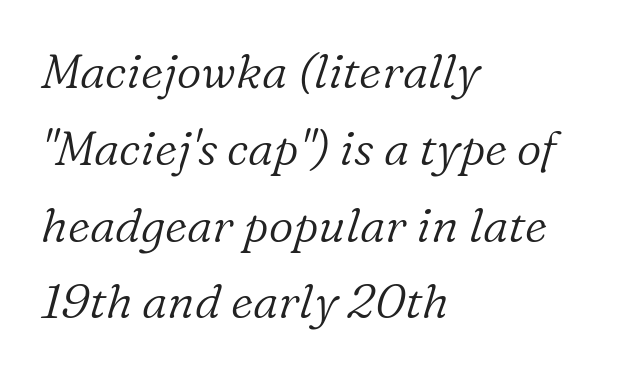
The image shows 48 px light serif type, italic (leaning right); set left-aligned, normal line spacing (1.6x), normal letter spacing, not underlined; low stroke contrast and a medium x-height.
